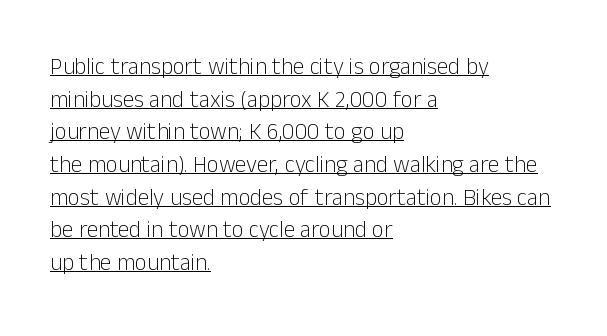
The image shows 23 px text type, upright; set left-aligned, normal line spacing (1.42x), normal letter spacing, underlined.
